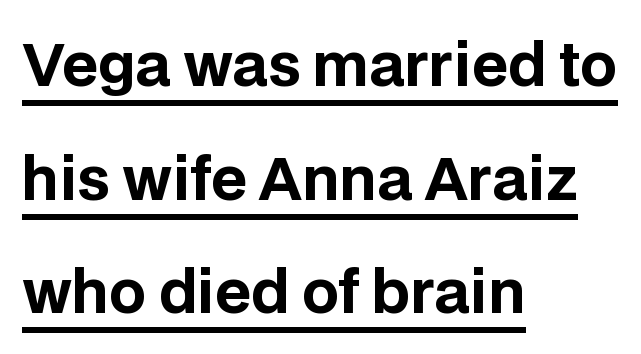
The image shows 58 px bold sans-serif type, upright; set left-aligned, loose line spacing (1.96x), normal letter spacing, underlined; low stroke contrast and a large x-height.
